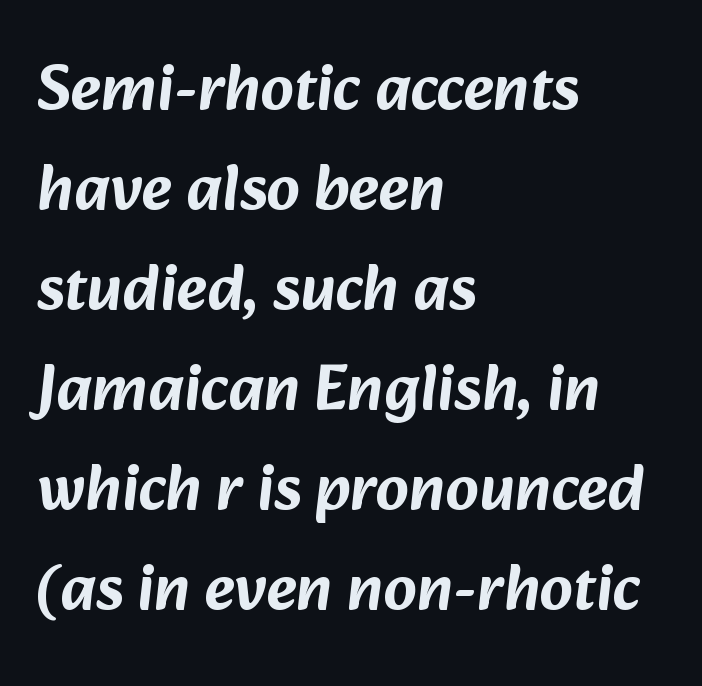
The image shows 65 px sans-serif type; set left-aligned, normal line spacing (1.54x), normal letter spacing, not underlined; low stroke contrast and a medium x-height.
